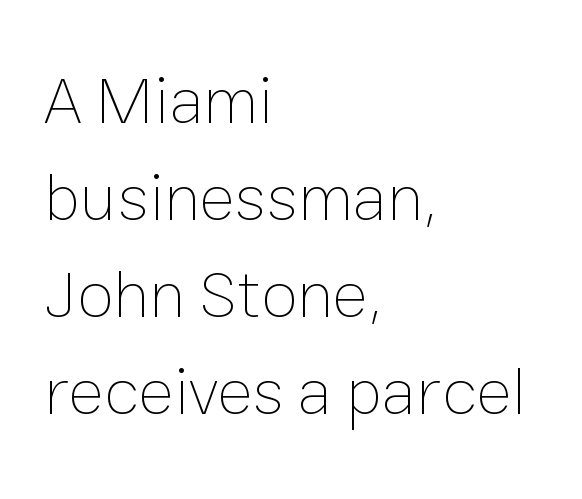
{"italic": "no", "bold": "no", "weight": "thin", "width": "normal", "stroke_contrast": "low", "x_height": "medium", "monospaced": "no", "underline": "no", "align": "left", "line_spacing": "normal", "line_spacing_ratio": 1.45, "letter_spacing": "normal", "letter_spacing_em": 0.0, "glyph_px": 67}
